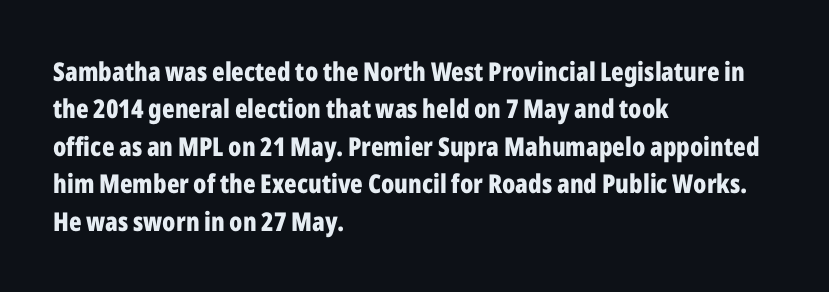
{"italic": "no", "bold": "yes", "underline": "no", "align": "left", "line_spacing": "normal", "line_spacing_ratio": 1.44, "letter_spacing": "normal", "letter_spacing_em": 0.0, "glyph_px": 26}
